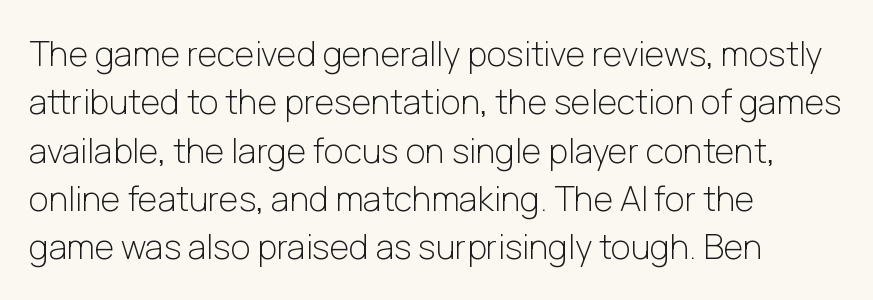
The letters advance in unequal steps, a hallmark of proportional type. Nope, no serifs anywhere on these letters. The letters sit at their default tracking, neither squeezed nor spread. Visually the block forms a straight wall on the left and a jagged coastline on the right. No italicization has been applied; the sample stays upright.
